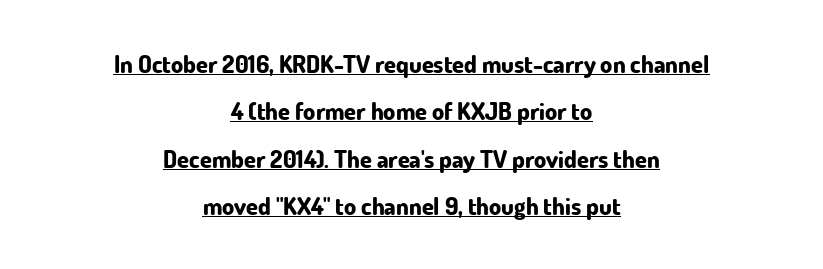
The type is set solid horizontally, with unmodified tracking. What decoration does the sample have? An underline. This is roman type, the default non-slanted kind. Quick note: interline space is abundant.
